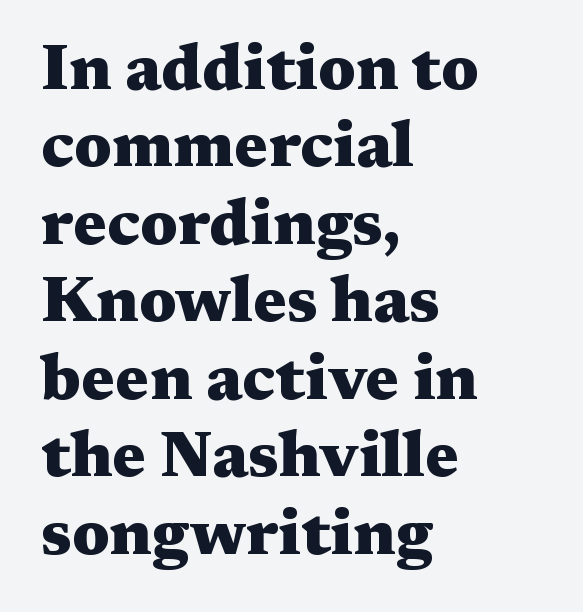
Q: Is the text bold? A: Yes.
Q: Is the text italic (slanted)? A: No, it is upright.
Q: Is the typeface a serif or a sans-serif typeface? A: Serif.
Q: Is the text underlined? A: No.
Q: How is the paragraph aligned? A: Left-aligned.
Q: Is the spacing between letters normal or unusually wide? A: Normal.
Q: Width (condensed, normal, or wide)? A: Wide.
Q: Stroke contrast? A: Medium.
Q: x-height? A: Medium.
Q: Monospaced? A: No.
